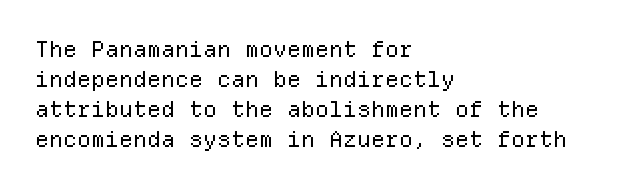
The image shows 22 px text type, upright; set left-aligned, normal line spacing (1.37x), normal letter spacing, not underlined.
